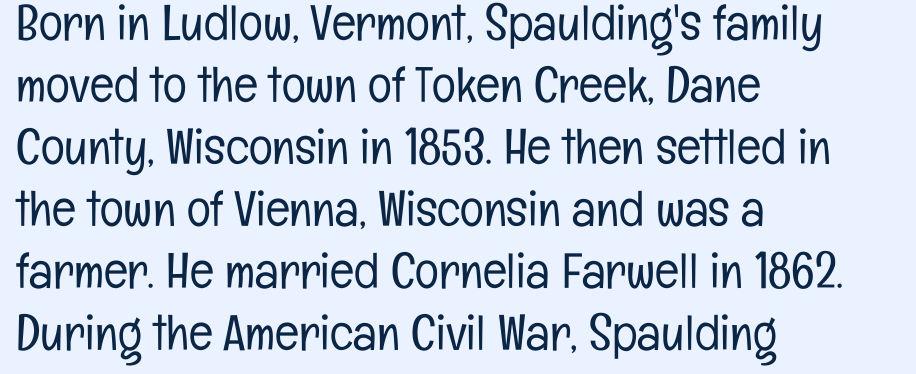
{"serif": "no", "italic": "no", "bold": "no", "weight": "light", "width": "condensed", "stroke_contrast": "low", "x_height": "medium", "monospaced": "no", "underline": "no", "align": "left", "line_spacing_ratio": 1.24, "letter_spacing": "normal", "letter_spacing_em": 0.0, "glyph_px": 50}
